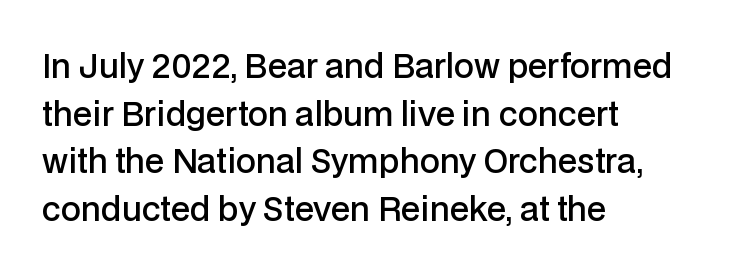
Q: Is the text bold? A: Semi-bold.
Q: Is the text italic (slanted)? A: No, it is upright.
Q: Is the typeface a serif or a sans-serif typeface? A: Sans-serif.
Q: Is the text underlined? A: No.
Q: How is the paragraph aligned? A: Left-aligned.
Q: Is the spacing between letters normal or unusually wide? A: Normal.
Q: Is the spacing between lines tight, normal or loose? A: Normal.
Q: Width (condensed, normal, or wide)? A: Normal.
Q: Stroke contrast? A: Low.
Q: x-height? A: Medium.
Q: Monospaced? A: No.
